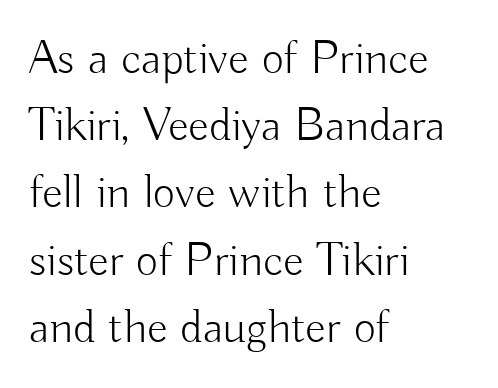
Casual observation: everything's shoved over to the left. A typesetter would call this proportional, since set widths differ per character. Typographically, this falls in the sans-serif category. You could call the tracking neutral — neither tight nor loose. The lettering holds an erect, upright posture throughout.
